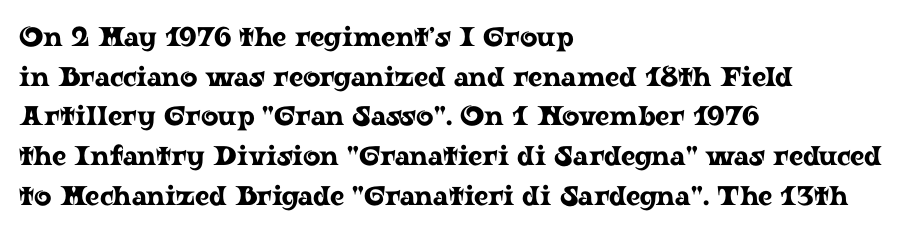
Q: Is the text italic (slanted)? A: No, it is upright.
Q: Is the text underlined? A: No.
Q: How is the paragraph aligned? A: Left-aligned.
Q: Is the spacing between letters normal or unusually wide? A: Normal.
Q: Is the spacing between lines tight, normal or loose? A: Normal.
